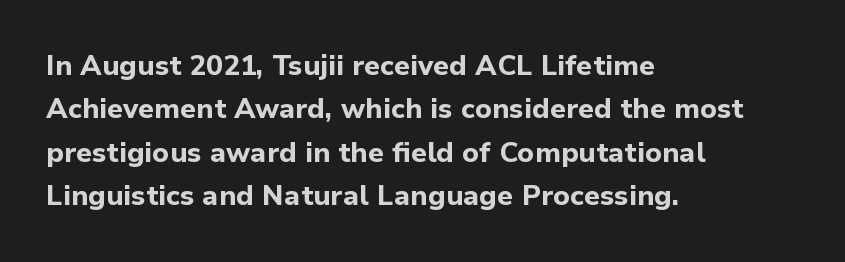
This sample uses plain, unmodified letter spacing. Pretty heavy lettering here — definitely bold. Descenders are the only things crossing below the line. I'd call this a sans setting — the letters go barefoot. Characters remain perfectly vertical along every line. Horizontally, the lines are justified to the leading edge only.
